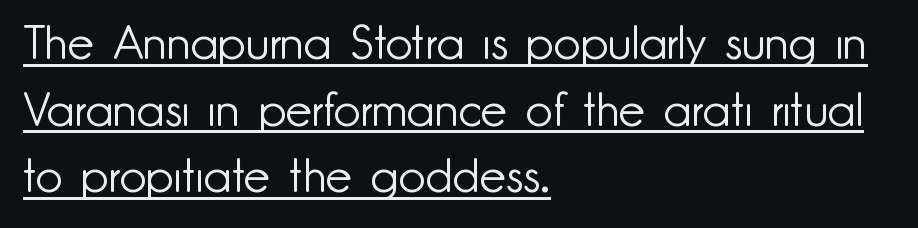
The image shows 47 px light sans-serif type, upright; set left-aligned, normal line spacing (1.42x), normal letter spacing, underlined; low stroke contrast and a small x-height.
